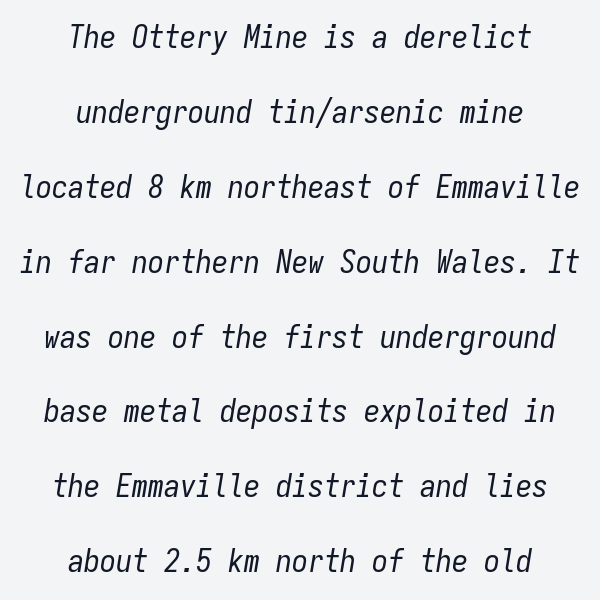
Q: Is the text bold? A: No.
Q: Is the text italic (slanted)? A: Yes, it leans right by about 9 degrees.
Q: Is the text underlined? A: No.
Q: How is the paragraph aligned? A: Centered.
Q: Is the spacing between letters normal or unusually wide? A: Normal.
Q: Is the spacing between lines tight, normal or loose? A: Loose.
Q: Width (condensed, normal, or wide)? A: Condensed.
Q: Stroke contrast? A: Low.
Q: x-height? A: Medium.
Q: Monospaced? A: Yes.
